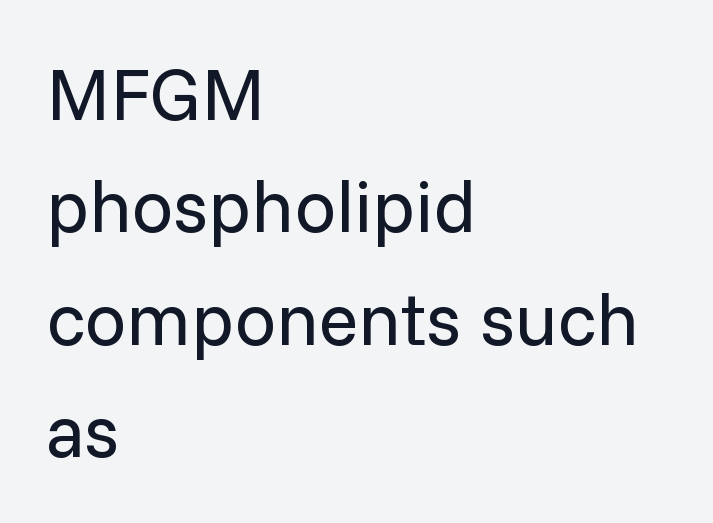
{"serif": "no", "italic": "no", "bold": "no", "weight": "regular", "width": "normal", "stroke_contrast": "low", "x_height": "medium", "monospaced": "no", "underline": "no", "align": "left", "line_spacing": "normal", "line_spacing_ratio": 1.52, "letter_spacing": "normal", "letter_spacing_em": 0.0, "glyph_px": 74}
